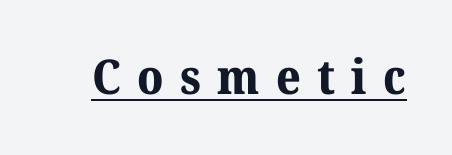
{"serif": "yes", "italic": "no", "bold": "yes", "weight": "bold", "width": "normal", "stroke_contrast": "medium", "x_height": "medium", "monospaced": "no", "underline": "yes", "letter_spacing": "wide", "letter_spacing_em": 0.34, "glyph_px": 48}
